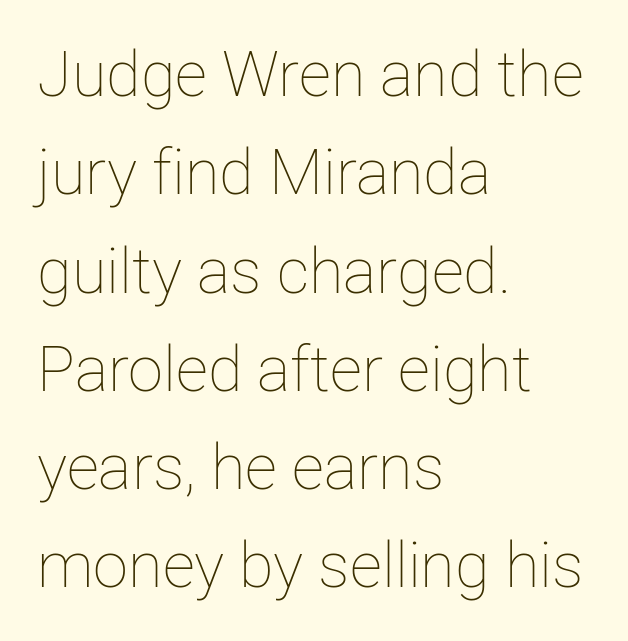
The image shows 63 px thin type, upright; set left-aligned, normal line spacing (1.56x), normal letter spacing, not underlined; low stroke contrast and a medium x-height.
